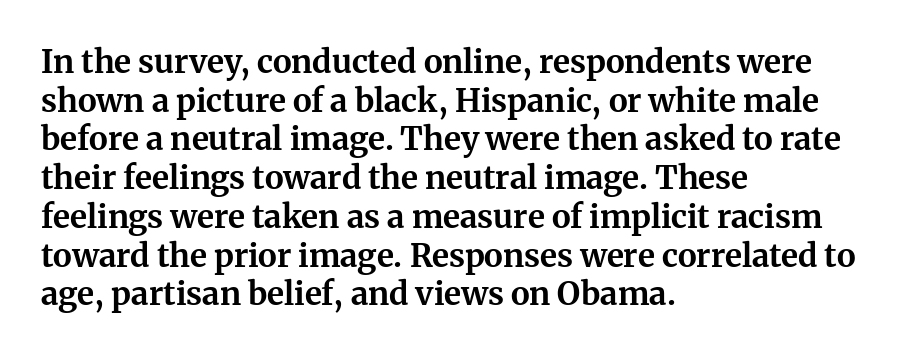
{"serif": "yes", "italic": "no", "bold": "yes", "weight": "bold", "width": "normal", "stroke_contrast": "medium", "x_height": "medium", "monospaced": "no", "underline": "no", "align": "left", "line_spacing_ratio": 1.21, "letter_spacing": "normal", "letter_spacing_em": 0.0, "glyph_px": 32}
